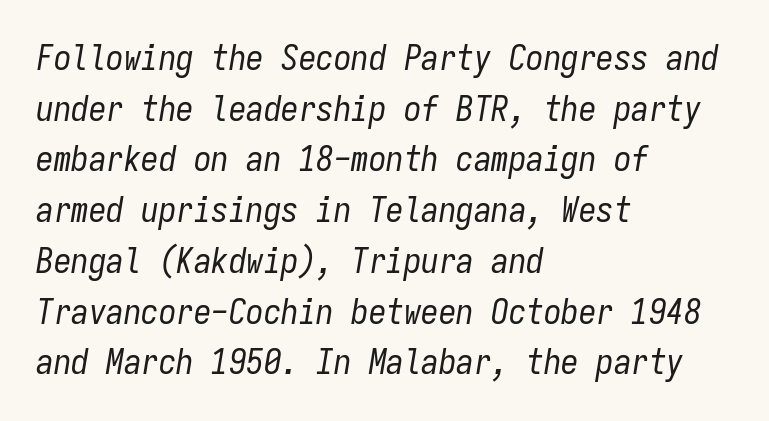
Q: Is the text bold? A: No.
Q: Is the text italic (slanted)? A: Yes, it leans right by about 9 degrees.
Q: Is the text underlined? A: No.
Q: How is the paragraph aligned? A: Left-aligned.
Q: Is the spacing between letters normal or unusually wide? A: Normal.
Q: Is the spacing between lines tight, normal or loose? A: Normal.
Q: Width (condensed, normal, or wide)? A: Condensed.
Q: Stroke contrast? A: Low.
Q: x-height? A: Medium.
Q: Monospaced? A: Yes.
